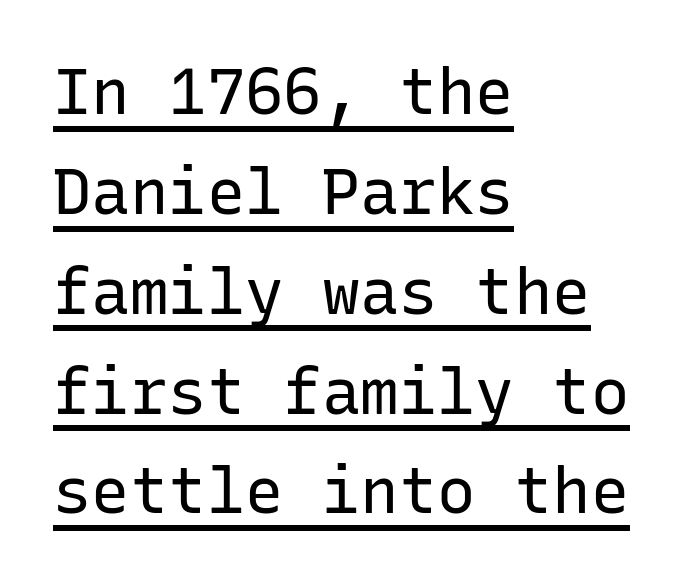
I'd call this a sans setting — the letters go barefoot. Ascenders rise straight up at ninety degrees. The font sits on the lighter half of the weight spectrum, regular included. Monospaced: the letters line up in strict vertical columns. The rendered words wear a rule along their underside. The paragraph shown leans on its left margin.
